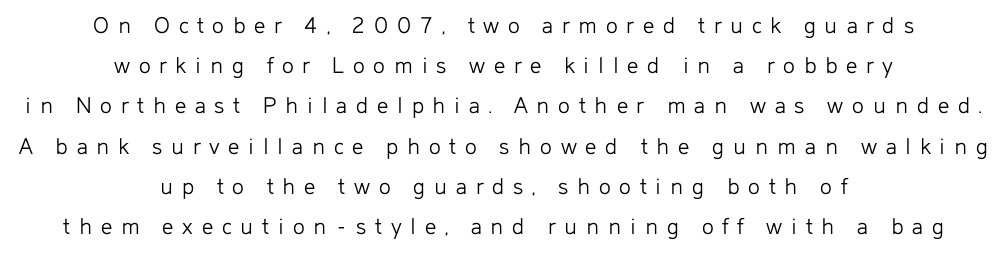
Q: Is the text bold? A: No.
Q: Is the text italic (slanted)? A: No, it is upright.
Q: Is the text underlined? A: No.
Q: How is the paragraph aligned? A: Centered.
Q: Is the spacing between letters normal or unusually wide? A: Unusually wide.
Q: Is the spacing between lines tight, normal or loose? A: Normal.
